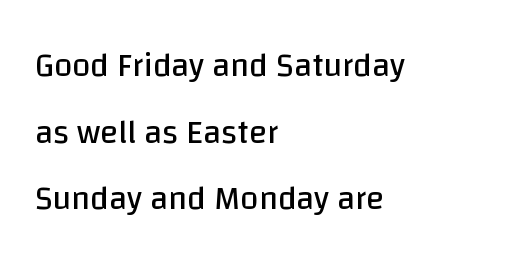
Q: Is the text bold? A: No.
Q: Is the text italic (slanted)? A: No, it is upright.
Q: Is the typeface a serif or a sans-serif typeface? A: Sans-serif.
Q: Is the text underlined? A: No.
Q: How is the paragraph aligned? A: Left-aligned.
Q: Is the spacing between letters normal or unusually wide? A: Normal.
Q: Is the spacing between lines tight, normal or loose? A: Loose.
Q: Width (condensed, normal, or wide)? A: Normal.
Q: Stroke contrast? A: Low.
Q: x-height? A: Large.
Q: Monospaced? A: No.
